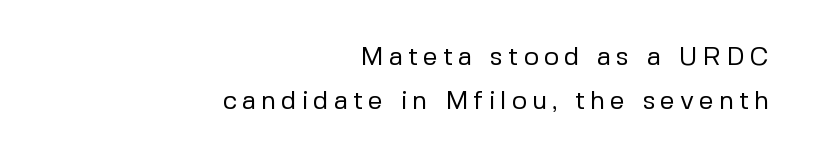
{"italic": "no", "bold": "no", "underline": "no", "align": "right", "line_spacing": "normal", "line_spacing_ratio": 1.68, "glyph_px": 26}
